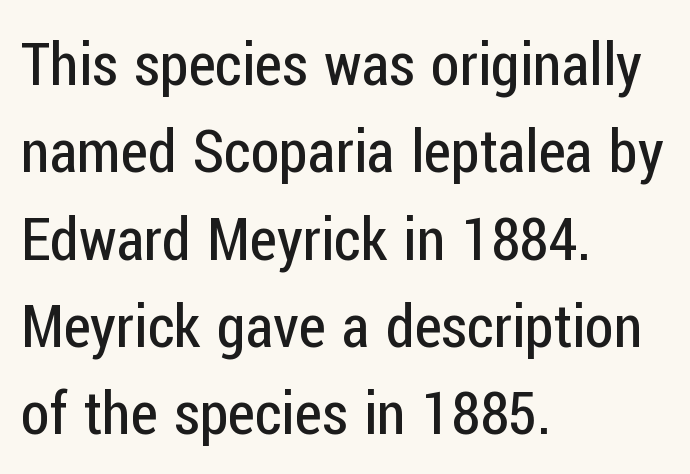
The baseline area is clear. Rows of type keep a routine distance in the vertical direction. This sample uses plain, unmodified letter spacing. Line starts are locked; line ends wander. Ordinary non-slanted type is in use. Think of a printed novel: that variable character pitch is what you see here.
